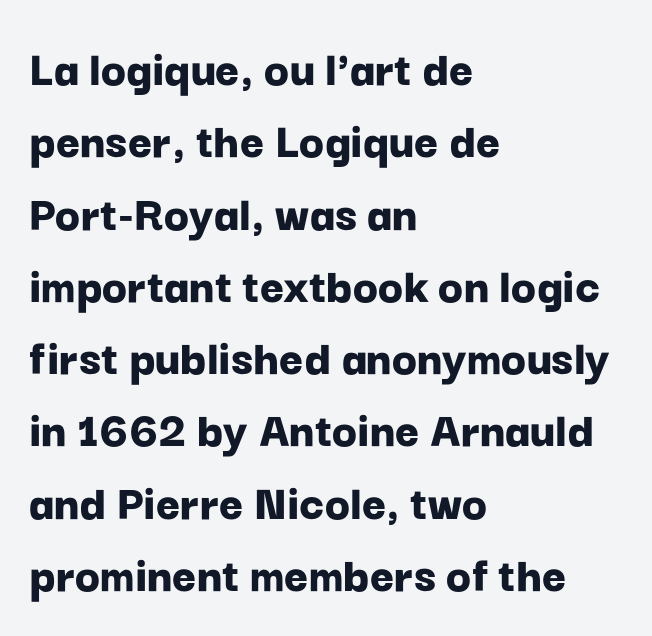
Character widths vary here, with narrow letters taking less room than wide ones. The words here are not underlined. Typesetter's note: full bold, strokes at maximum text heaviness. A classic flush-left, rag-right setting is used for this passage. Honestly, the letter spacing is just normal — you wouldn't notice it.
